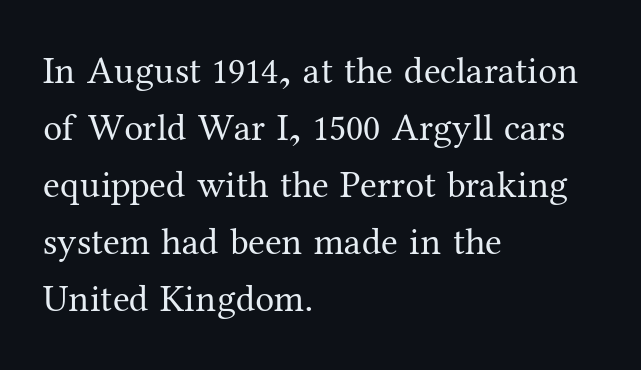
The image shows 38 px regular-weight serif type, upright; set left-aligned, normal line spacing (1.5x), normal letter spacing, not underlined; medium stroke contrast and a medium x-height.
